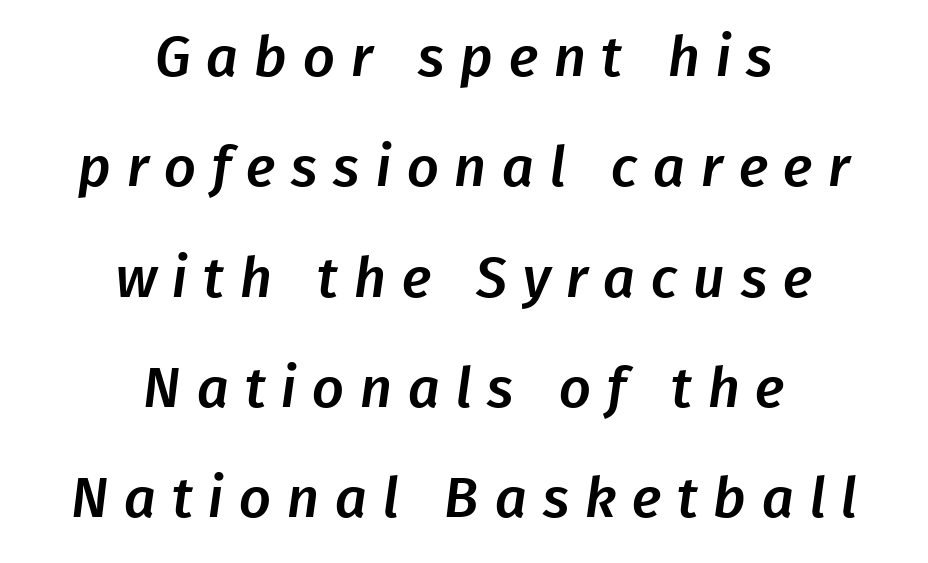
Notice the wide empty band between every row — that's loose leading. The letters carry no serifs — their stems end cleanly without finishing strokes. Short note: letters widely spaced. The setting favours the middle, as headings and verse often do. Proportional: the letters do not fall into vertical columns.
